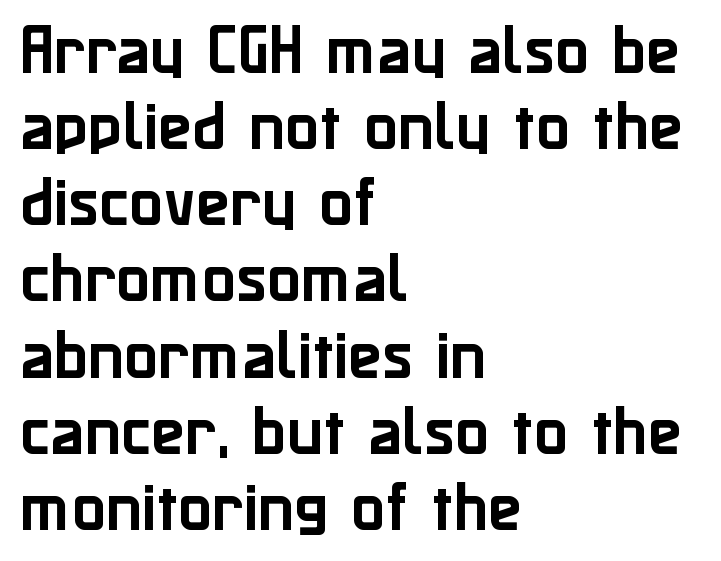
The image shows 56 px sans-serif type, upright; set left-aligned, normal line spacing (1.36x), normal letter spacing, not underlined; low stroke contrast and a medium x-height.
